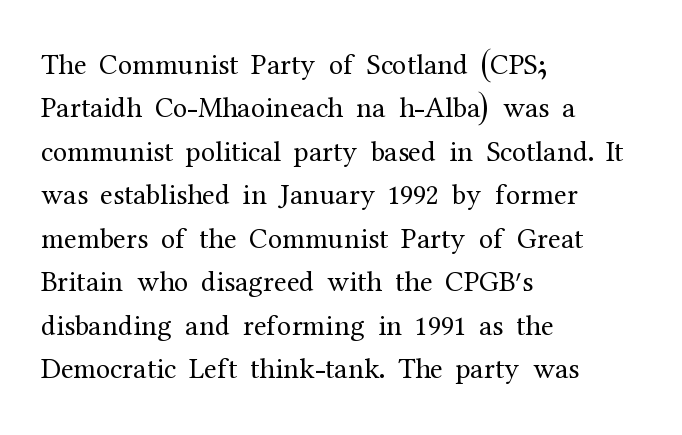
{"serif": "yes", "italic": "no", "bold": "no", "weight": "regular", "width": "normal", "stroke_contrast": "medium", "x_height": "medium", "monospaced": "no", "underline": "no", "align": "left", "line_spacing": "normal", "line_spacing_ratio": 1.5, "letter_spacing": "normal", "letter_spacing_em": 0.0, "glyph_px": 29}
